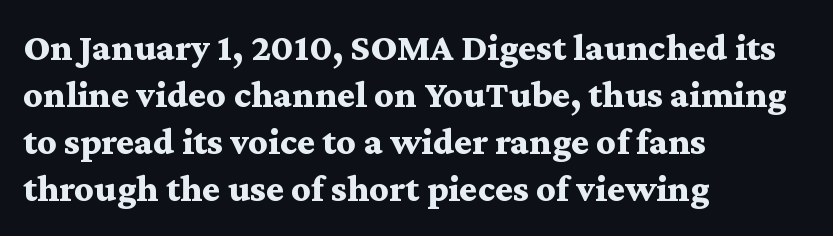
The image shows 38 px bold, wide serif type, upright; set left-aligned, line spacing 1.24x, normal letter spacing, not underlined; medium stroke contrast and a medium x-height.
